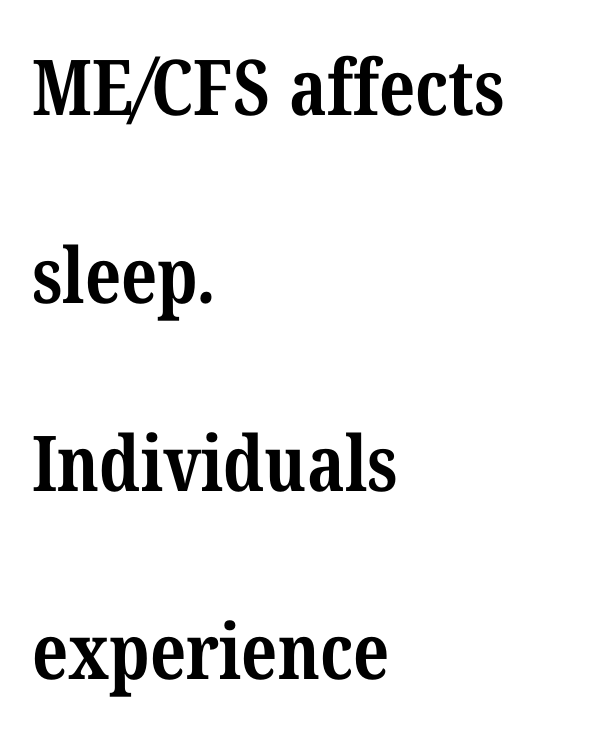
Q: Is the text bold? A: Yes.
Q: Is the typeface a serif or a sans-serif typeface? A: Serif.
Q: Is the text underlined? A: No.
Q: How is the paragraph aligned? A: Left-aligned.
Q: Is the spacing between letters normal or unusually wide? A: Normal.
Q: Is the spacing between lines tight, normal or loose? A: Loose.
Q: Width (condensed, normal, or wide)? A: Condensed.
Q: Stroke contrast? A: Medium.
Q: x-height? A: Medium.
Q: Monospaced? A: No.
